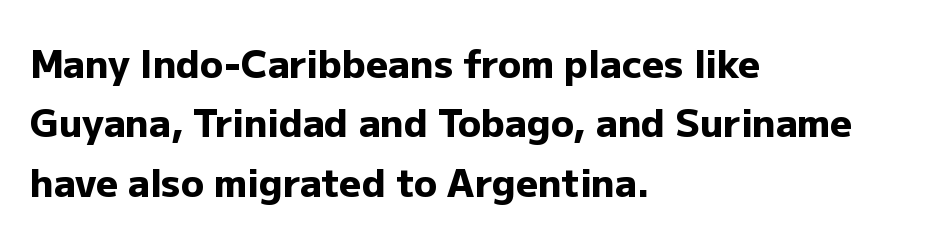
Does the copy run flush right? No — it runs flush left. The line texture is even and compact thanks to regular tracking. Style check: upright. This block has exactly the height ordinary leading produces. These words are printed bold, with thick strokes throughout. Each letter keeps its own natural width here, so spacing adapts to shape.
